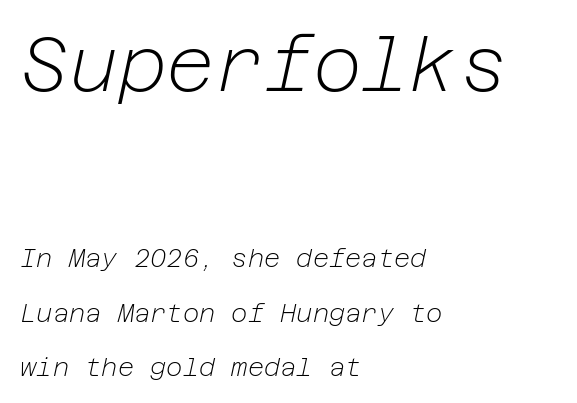
The passage shown is not bold in any degree. Vertically, the passage feels expansive, rows floating well apart. Style check: oblique. Horizontal alignment here is leftward, the default for most running prose. Scale decreases going downward across the two blocks. Lines of text with bare space underneath.
